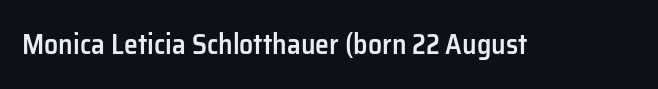
A bit beefed up — I'd call it semibold rather than bold. Look at the tracking — it's just the regular setting, nothing added. The space beneath each line is pristine and unruled. Varying glyph widths throughout — classic text-font behaviour. Typographically, this falls in the sans-serif category.
